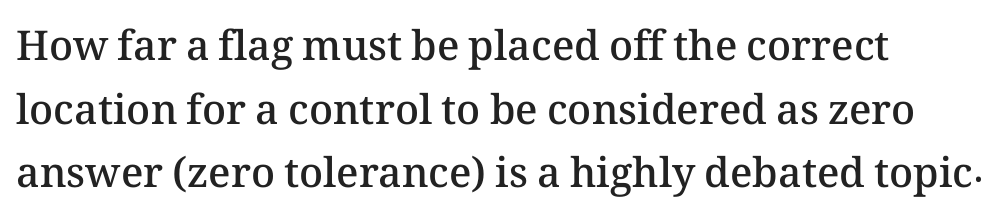
{"italic": "no", "bold": "semi", "weight": "semibold", "width": "normal", "stroke_contrast": "medium", "x_height": "medium", "monospaced": "no", "underline": "no", "line_spacing": "normal", "line_spacing_ratio": 1.55, "letter_spacing": "normal", "letter_spacing_em": 0.0, "glyph_px": 41}
